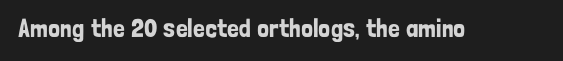
Q: Is the text italic (slanted)? A: No, it is upright.
Q: Is the text underlined? A: No.
Q: Is the spacing between letters normal or unusually wide? A: Normal.
